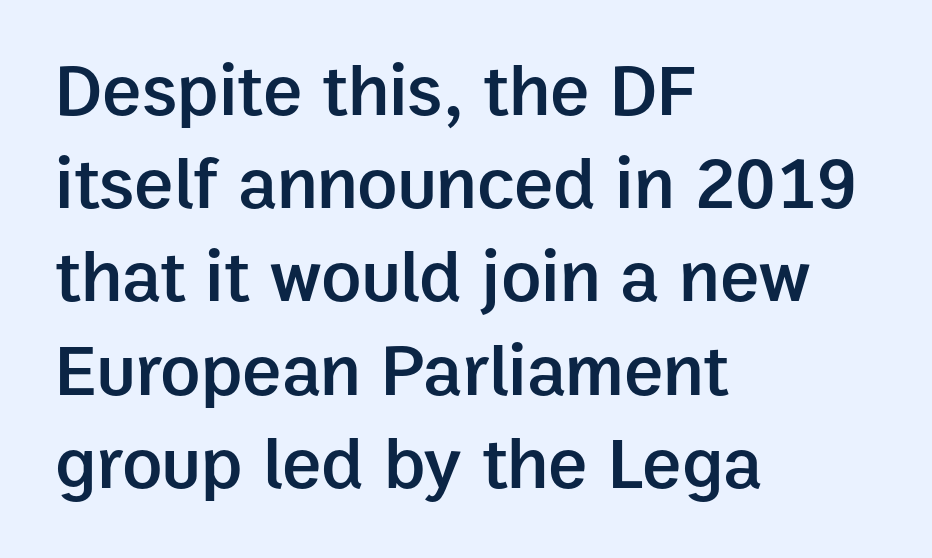
{"serif": "no", "italic": "no", "bold": "semi", "weight": "semibold", "width": "normal", "stroke_contrast": "low", "x_height": "medium", "monospaced": "no", "underline": "no", "align": "left", "line_spacing": "normal", "line_spacing_ratio": 1.26, "letter_spacing": "normal", "letter_spacing_em": 0.0, "glyph_px": 74}
